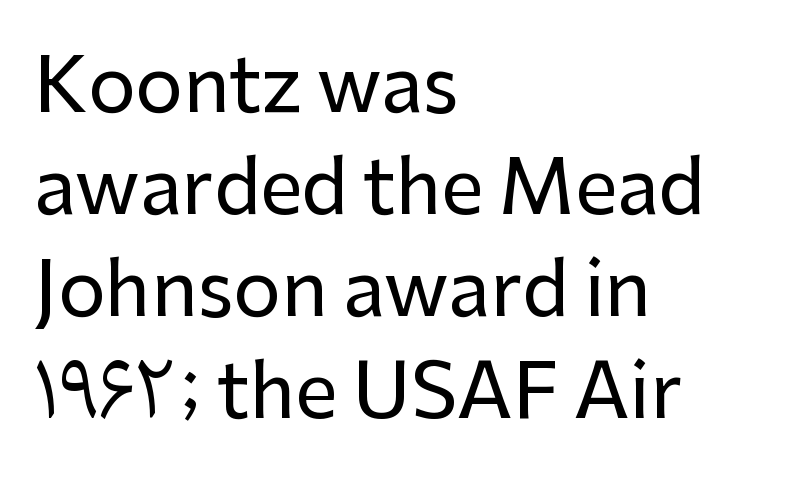
Q: Is the text italic (slanted)? A: No, it is upright.
Q: Is the typeface a serif or a sans-serif typeface? A: Sans-serif.
Q: Is the text underlined? A: No.
Q: How is the paragraph aligned? A: Left-aligned.
Q: Is the spacing between letters normal or unusually wide? A: Normal.
Q: Is the spacing between lines tight, normal or loose? A: Normal.
Q: Width (condensed, normal, or wide)? A: Normal.
Q: Stroke contrast? A: Low.
Q: x-height? A: Medium.
Q: Monospaced? A: No.
